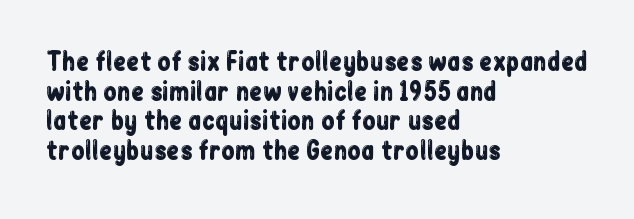
The rag falls on the right side of this text block. This sample uses an upright cut, with every glyph sitting square on the baseline. This sample uses plain, unmodified letter spacing. The strip under each line holds only bare page.
